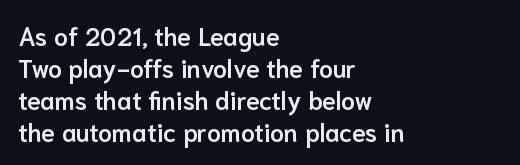
Tracking value appears to be zero — textbook default spacing. Weight check: semibold — heavier than regular, not quite bold. Line starts are locked; line ends wander. How would I describe the line gaps? Plain and ordinary. The gap between lines stays unmarked. Posture: straight, roman, zero tilt.
